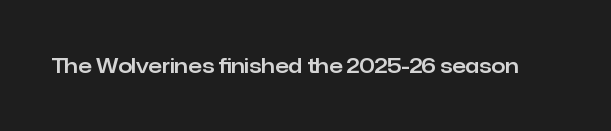
The image shows 20 px text type, upright; set normal letter spacing, not underlined.
